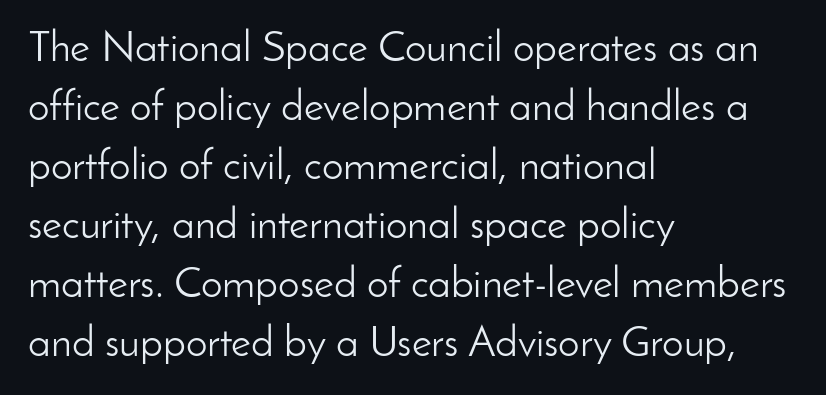
{"serif": "no", "italic": "no", "bold": "no", "weight": "light", "width": "normal", "stroke_contrast": "low", "x_height": "small", "monospaced": "no", "underline": "no", "align": "left", "line_spacing": "normal", "line_spacing_ratio": 1.37, "letter_spacing": "normal", "letter_spacing_em": 0.0, "glyph_px": 43}
